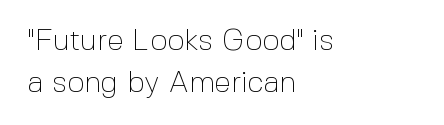
The rendering uses natural spacing where letterforms have individual widths. Posture: vertical. Each letter's strokes conclude bluntly, with no projecting serifs. Summary of vertical rhythm: regular, with standard interline spacing. What stands out about the letter spacing? Nothing — it is the standard amount.
